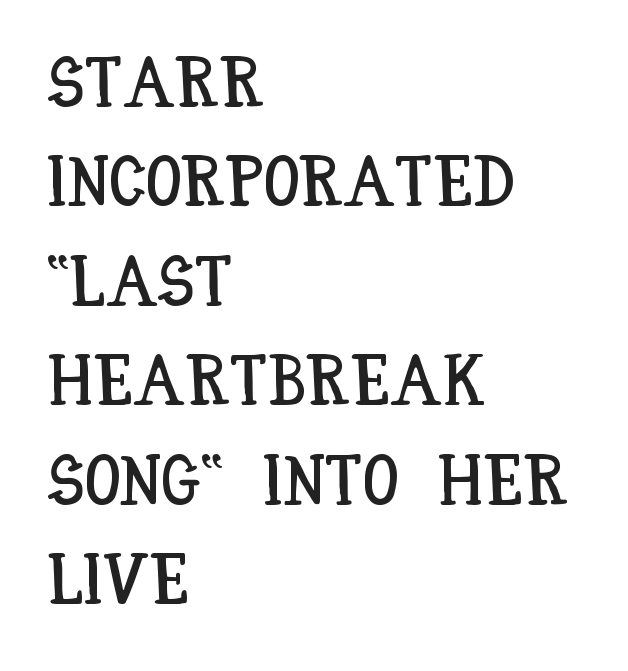
The lines are quadded left. If you drew a line through each stem, it would be perfectly vertical. Notice how descenders clear the ascenders below comfortably — that's standard leading. The glyphs are unaccompanied by any horizontal stroke below them. Think of a printed novel: that variable character pitch is what you see here. The letters sit at their default tracking, neither squeezed nor spread.
